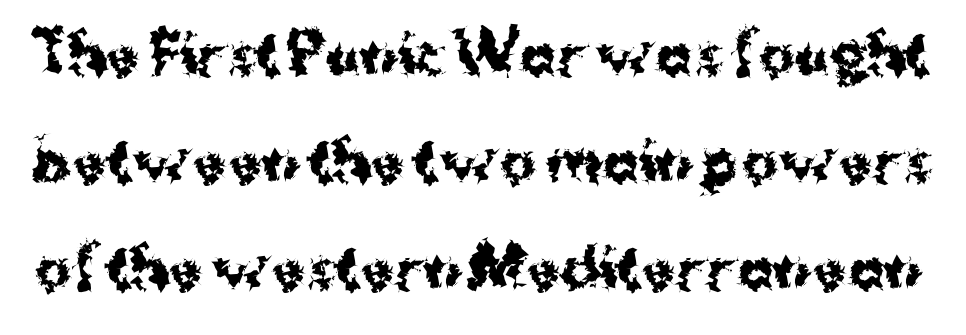
The image shows 54 px bold sans-serif type, upright; set loose line spacing (1.98x), normal letter spacing, not underlined; medium stroke contrast and a medium x-height.
